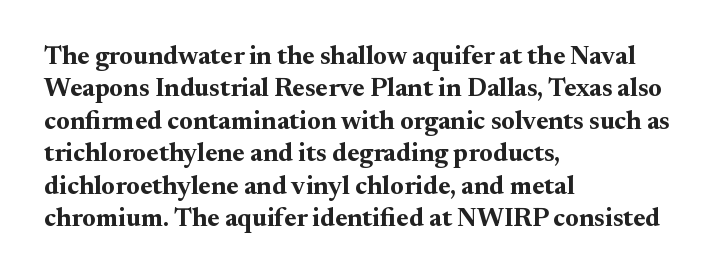
Q: Is the text bold? A: Yes.
Q: Is the text italic (slanted)? A: No, it is upright.
Q: Is the text underlined? A: No.
Q: How is the paragraph aligned? A: Left-aligned.
Q: Is the spacing between letters normal or unusually wide? A: Normal.
Q: Is the spacing between lines tight, normal or loose? A: Normal.
